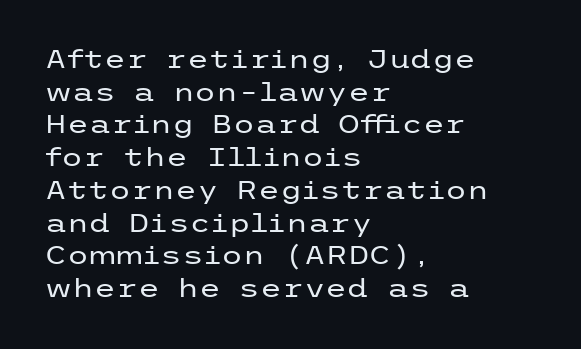
The image shows 25 px text type, upright; set left-aligned, normal line spacing (1.31x), normal letter spacing, not underlined.
